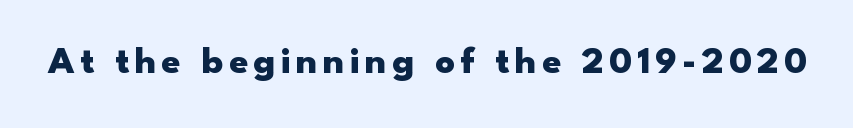
Typographic density is high because the face is bold. A typesetter would call this proportional, since set widths differ per character. A clean baseline with only descenders dipping below it. The rendering shows plain stroke endings on the letterforms — a sans-serif design. Characters remain perfectly vertical along every line.
